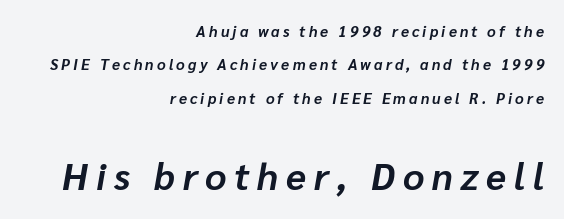
{"italic": "yes", "lean": "right", "slant_degrees": 10, "bold": "yes", "weight": "bold", "width": "normal", "stroke_contrast": "low", "x_height": "medium", "monospaced": "no", "underline": "no", "align": "right", "line_spacing": "loose", "line_spacing_ratio": 2.23, "letter_spacing": "wide", "letter_spacing_em": 0.21, "larger_block": "second", "size_ratio": 2.47, "glyph_px": 37}
